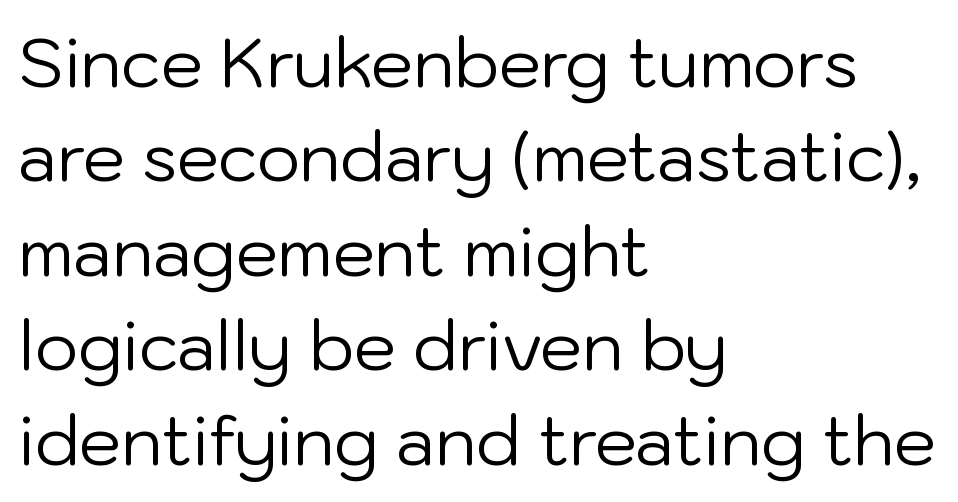
The image shows 67 px regular-weight sans-serif type, upright; set left-aligned, normal line spacing (1.41x), normal letter spacing, not underlined; low stroke contrast and a medium x-height.
